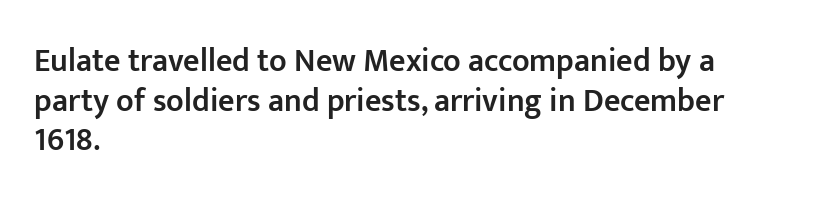
Q: Is the text bold? A: Semi-bold.
Q: Is the text italic (slanted)? A: No, it is upright.
Q: Is the typeface a serif or a sans-serif typeface? A: Sans-serif.
Q: Is the text underlined? A: No.
Q: How is the paragraph aligned? A: Left-aligned.
Q: Is the spacing between letters normal or unusually wide? A: Normal.
Q: Width (condensed, normal, or wide)? A: Normal.
Q: Stroke contrast? A: Low.
Q: x-height? A: Medium.
Q: Monospaced? A: No.
